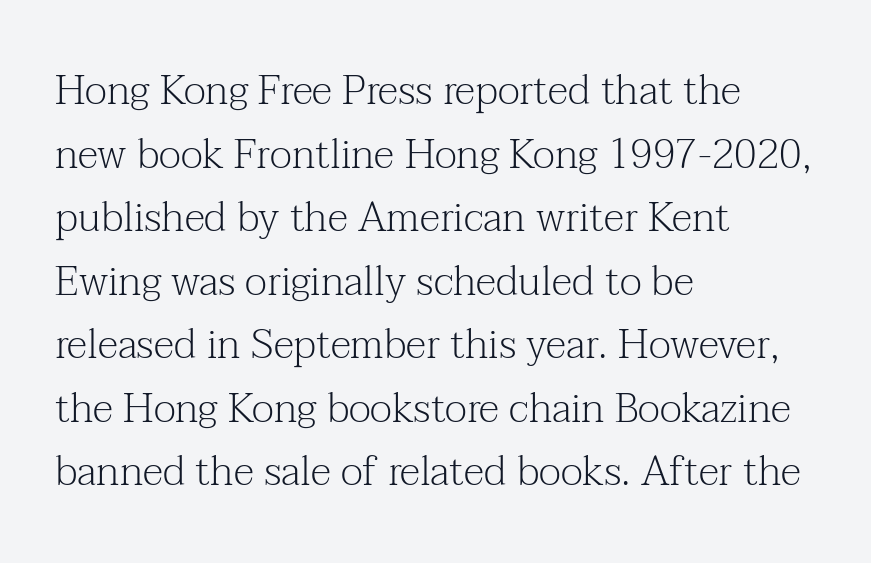
{"serif": "yes", "italic": "no", "bold": "no", "weight": "light", "width": "normal", "stroke_contrast": "medium", "x_height": "medium", "monospaced": "no", "underline": "no", "align": "left", "line_spacing": "normal", "line_spacing_ratio": 1.55, "letter_spacing": "normal", "letter_spacing_em": 0.0, "glyph_px": 41}
